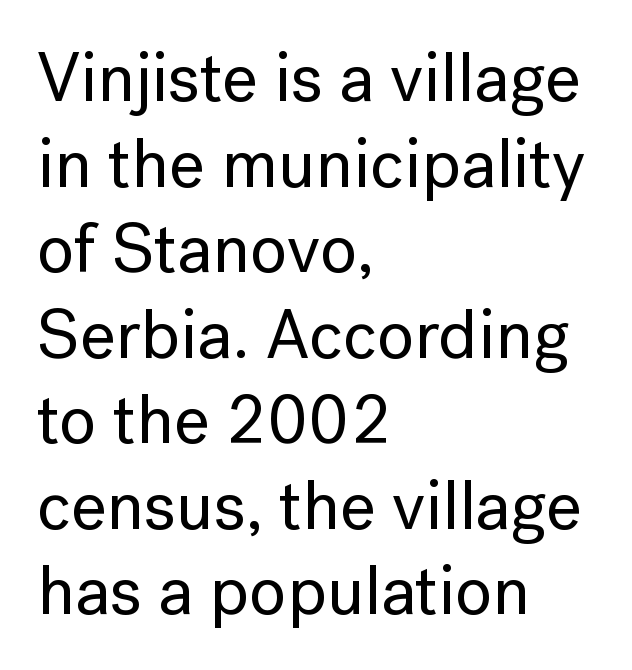
Q: Is the text italic (slanted)? A: No, it is upright.
Q: Is the typeface a serif or a sans-serif typeface? A: Sans-serif.
Q: Is the text underlined? A: No.
Q: How is the paragraph aligned? A: Left-aligned.
Q: Is the spacing between letters normal or unusually wide? A: Normal.
Q: Width (condensed, normal, or wide)? A: Normal.
Q: Stroke contrast? A: Low.
Q: x-height? A: Medium.
Q: Monospaced? A: No.
